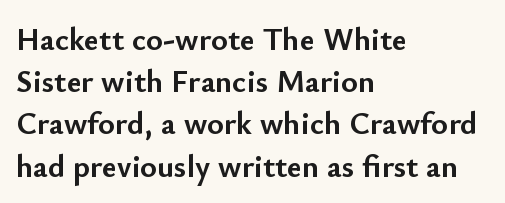
Q: Is the text bold? A: Yes.
Q: Is the text italic (slanted)? A: No, it is upright.
Q: Is the typeface a serif or a sans-serif typeface? A: Sans-serif.
Q: Is the text underlined? A: No.
Q: How is the paragraph aligned? A: Left-aligned.
Q: Is the spacing between letters normal or unusually wide? A: Normal.
Q: Is the spacing between lines tight, normal or loose? A: Normal.
Q: Width (condensed, normal, or wide)? A: Normal.
Q: Stroke contrast? A: Low.
Q: x-height? A: Small.
Q: Monospaced? A: No.
